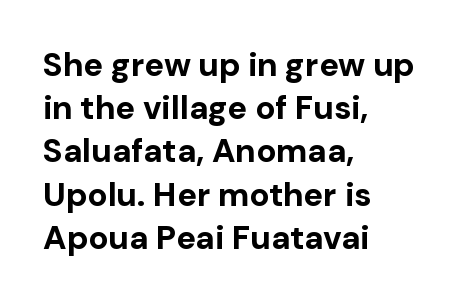
Observe the absence of serifs on each vertical stroke in this sample. Default kerning and tracking; the words read as compact shapes. Each letter keeps its own natural width here, so spacing adapts to shape. Heavy, bold letterforms.
